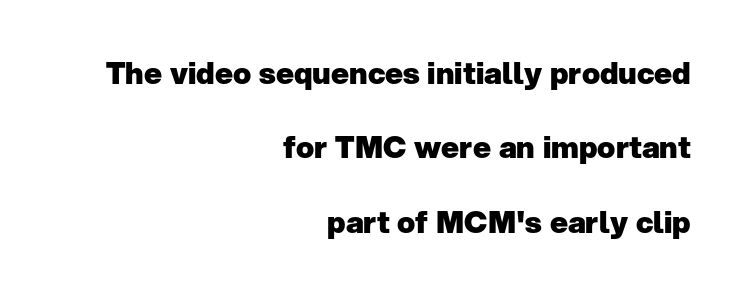
Every letter is thick-stroked: bold, no question. Caption: standard tracking, unaltered. I'd call this a sans setting — the letters go barefoot. Typeset ragged left — the right edge is the straight one. Style check: upright. Does the leading feel generous? Absolutely, it's lavish.
